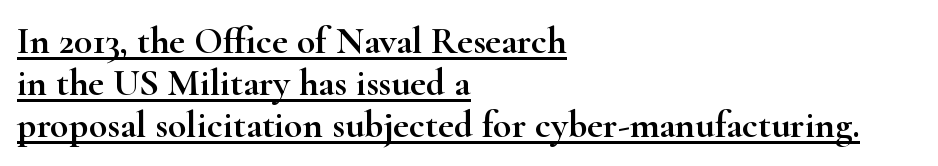
The image shows 38 px wide serif type, upright; set left-aligned, tight line spacing (1.11x), normal letter spacing, underlined; high stroke contrast and a small x-height.
